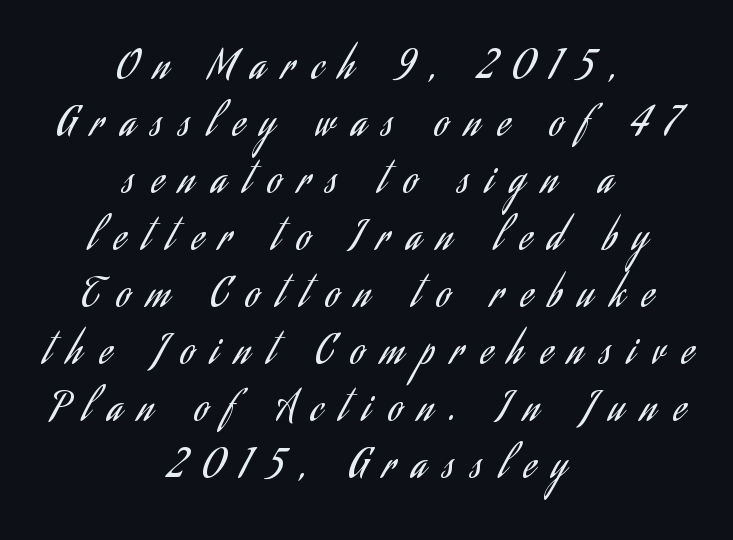
Q: Is the text bold? A: No.
Q: Is the text italic (slanted)? A: Yes.
Q: Is the typeface a serif or a sans-serif typeface? A: Sans-serif.
Q: Is the text underlined? A: No.
Q: How is the paragraph aligned? A: Centered.
Q: Is the spacing between letters normal or unusually wide? A: Unusually wide.
Q: Is the spacing between lines tight, normal or loose? A: Normal.
Q: Width (condensed, normal, or wide)? A: Condensed.
Q: Stroke contrast? A: Low.
Q: x-height? A: Small.
Q: Monospaced? A: No.
